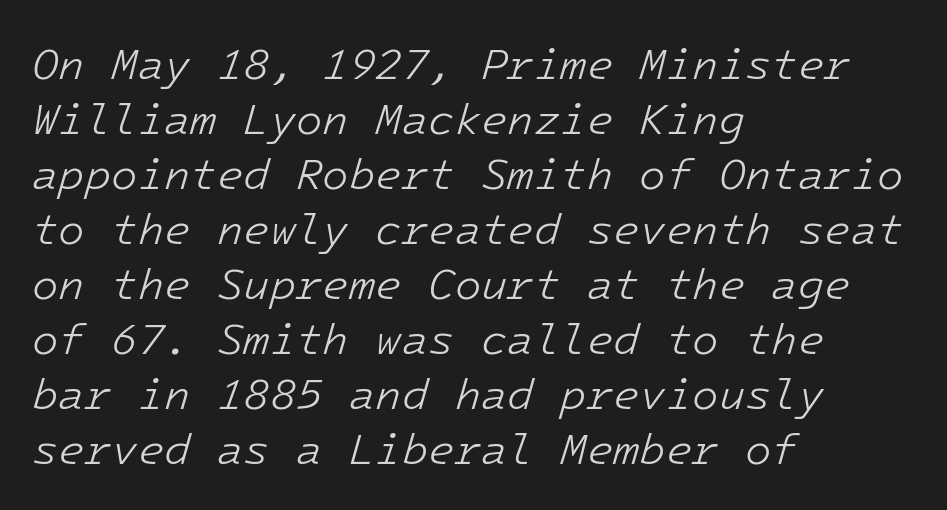
{"italic": "yes", "lean": "right", "slant_degrees": 16, "bold": "no", "weight": "light", "width": "normal", "stroke_contrast": "low", "x_height": "medium", "monospaced": "yes", "underline": "no", "align": "left", "line_spacing": "normal", "line_spacing_ratio": 1.28, "letter_spacing": "normal", "letter_spacing_em": 0.0, "glyph_px": 43}
